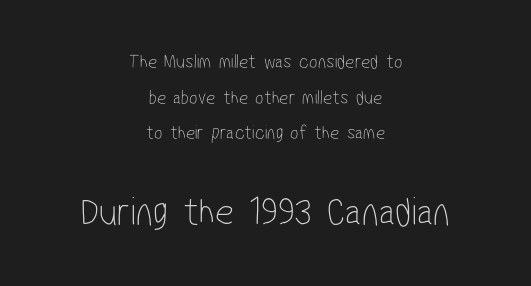
Q: Is the text bold? A: No.
Q: Is the typeface a serif or a sans-serif typeface? A: Sans-serif.
Q: Is the text underlined? A: No.
Q: How is the paragraph aligned? A: Centered.
Q: Is the spacing between letters normal or unusually wide? A: Normal.
Q: Which block of text is set in a larger size, the first (top) or the second (bottom)? A: The second (bottom) one.
Q: Width (condensed, normal, or wide)? A: Condensed.
Q: Stroke contrast? A: Low.
Q: x-height? A: Medium.
Q: Monospaced? A: No.
